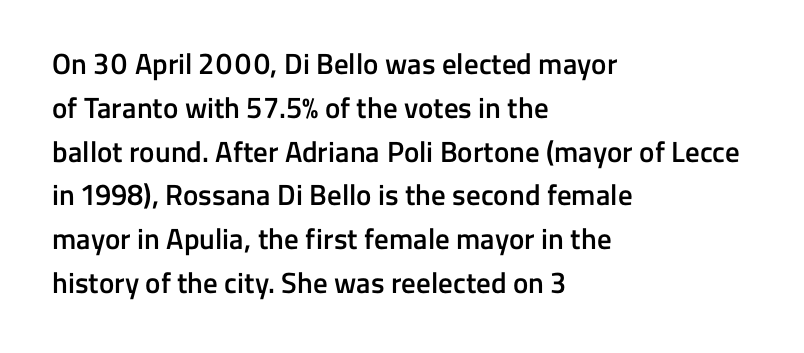
The image shows 29 px semibold sans-serif type, upright; set left-aligned, normal line spacing (1.51x), normal letter spacing, not underlined; low stroke contrast and a medium x-height.
